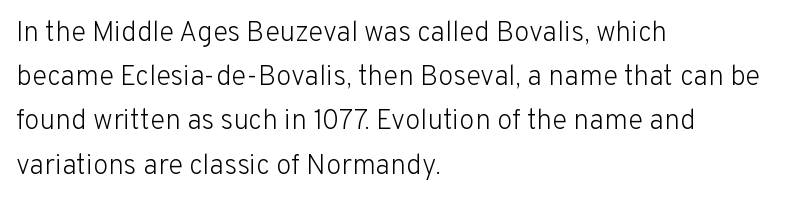
Q: Is the text bold? A: No.
Q: Is the text italic (slanted)? A: No, it is upright.
Q: Is the typeface a serif or a sans-serif typeface? A: Sans-serif.
Q: Is the text underlined? A: No.
Q: How is the paragraph aligned? A: Left-aligned.
Q: Is the spacing between letters normal or unusually wide? A: Normal.
Q: Is the spacing between lines tight, normal or loose? A: Normal.
Q: Width (condensed, normal, or wide)? A: Normal.
Q: Stroke contrast? A: Low.
Q: x-height? A: Medium.
Q: Monospaced? A: No.
